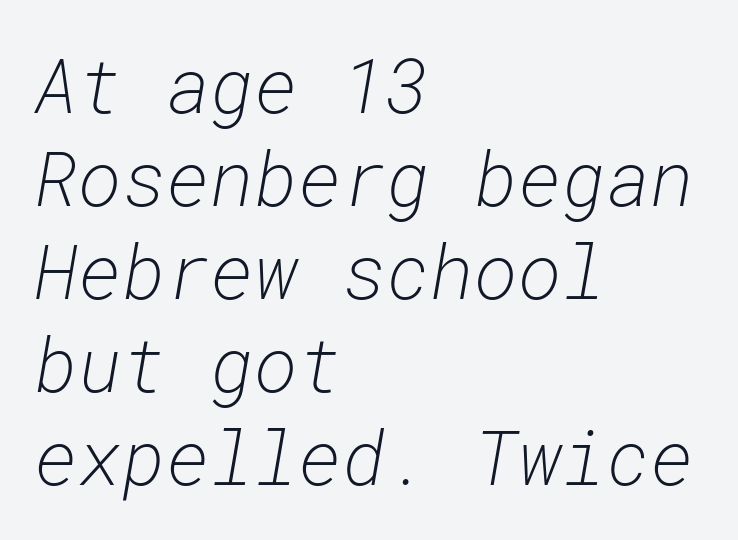
The image shows 75 px light type, italic (leaning right), monospaced; set left-aligned, line spacing 1.24x, normal letter spacing, not underlined; low stroke contrast and a medium x-height.
